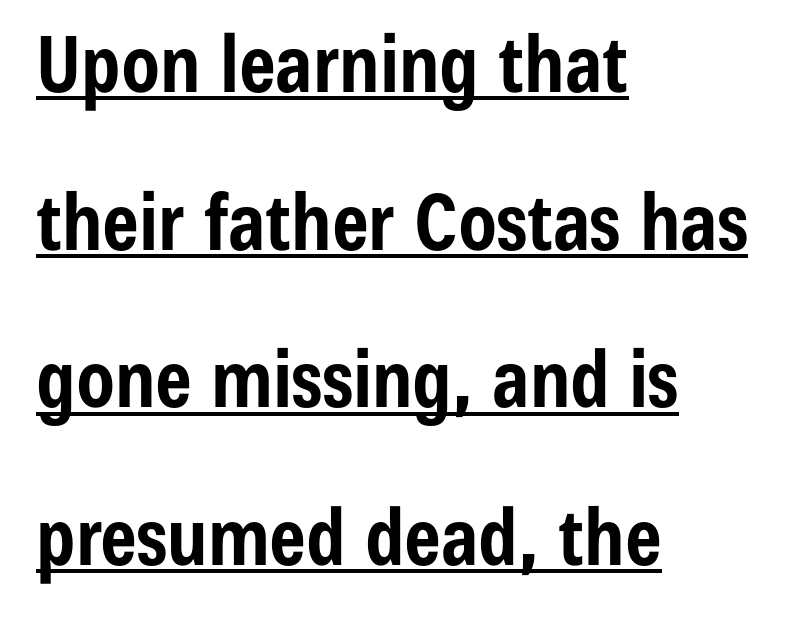
Q: Is the text bold? A: Yes.
Q: Is the text italic (slanted)? A: No, it is upright.
Q: Is the typeface a serif or a sans-serif typeface? A: Sans-serif.
Q: Is the text underlined? A: Yes.
Q: How is the paragraph aligned? A: Left-aligned.
Q: Is the spacing between letters normal or unusually wide? A: Normal.
Q: Is the spacing between lines tight, normal or loose? A: Loose.
Q: Width (condensed, normal, or wide)? A: Condensed.
Q: Stroke contrast? A: Low.
Q: x-height? A: Medium.
Q: Monospaced? A: No.
